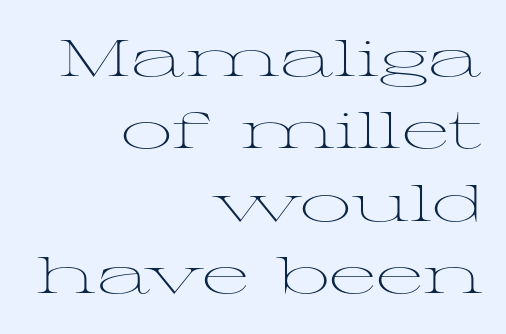
Q: Is the text bold? A: No.
Q: Is the text italic (slanted)? A: No, it is upright.
Q: Is the typeface a serif or a sans-serif typeface? A: Serif.
Q: Is the text underlined? A: No.
Q: How is the paragraph aligned? A: Right-aligned.
Q: Is the spacing between letters normal or unusually wide? A: Normal.
Q: Is the spacing between lines tight, normal or loose? A: Normal.
Q: Width (condensed, normal, or wide)? A: Wide.
Q: Stroke contrast? A: Medium.
Q: x-height? A: Medium.
Q: Monospaced? A: No.
